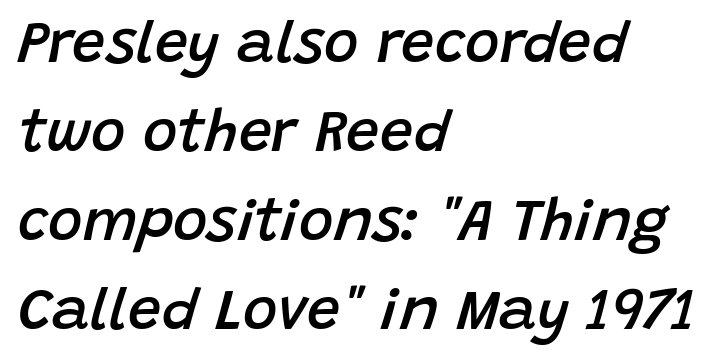
Q: Is the text bold? A: Semi-bold.
Q: Is the text italic (slanted)? A: Yes, it leans right by about 15 degrees.
Q: Is the text underlined? A: No.
Q: How is the paragraph aligned? A: Left-aligned.
Q: Is the spacing between letters normal or unusually wide? A: Normal.
Q: Is the spacing between lines tight, normal or loose? A: Normal.
Q: Width (condensed, normal, or wide)? A: Normal.
Q: Stroke contrast? A: Low.
Q: x-height? A: Large.
Q: Monospaced? A: No.
